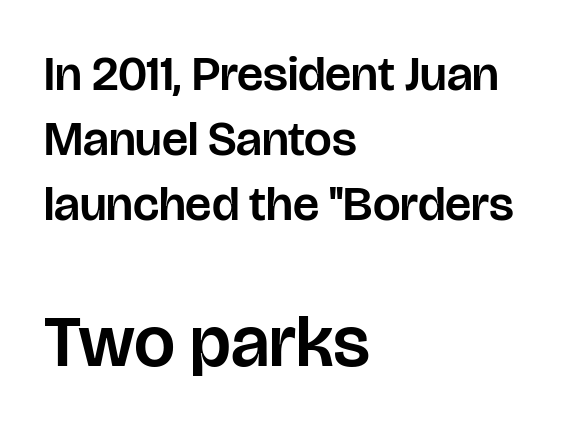
Type size steps up from the first block to the second. Left-aligned paragraph, ragged on the right. No italicization has been applied; the sample stays upright. What stands out about the letter spacing? Nothing — it is the standard amount.
